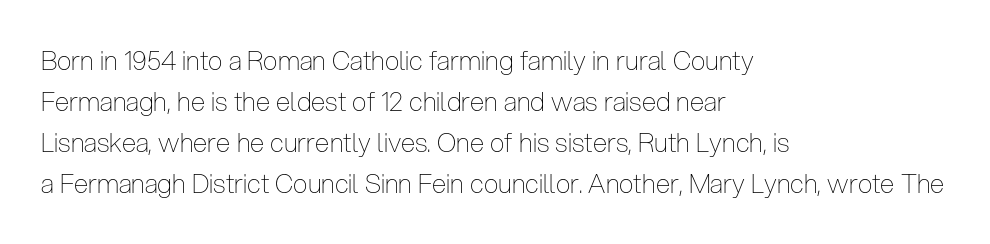
{"italic": "no", "bold": "no", "underline": "no", "align": "left", "line_spacing": "normal", "line_spacing_ratio": 1.58, "letter_spacing": "normal", "letter_spacing_em": 0.0, "glyph_px": 26}
